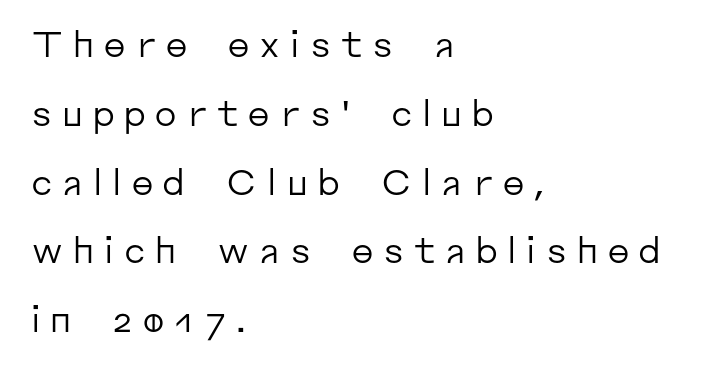
Successive baselines arrive slowly, with a big drop between each. You could only call the tracking loose — the letters float apart. This is sans-serif lettering, the kind often seen on screens and signage. The strip under each line holds only bare page.
